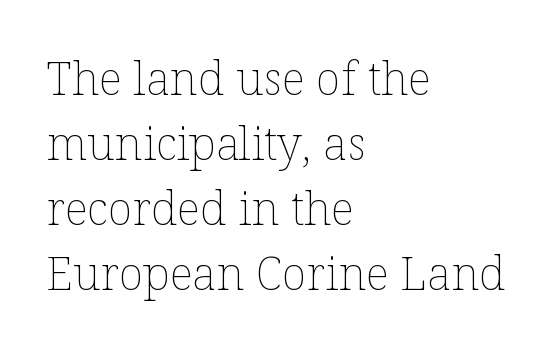
Q: Is the text bold? A: No.
Q: Is the text italic (slanted)? A: No, it is upright.
Q: Is the text underlined? A: No.
Q: How is the paragraph aligned? A: Left-aligned.
Q: Is the spacing between letters normal or unusually wide? A: Normal.
Q: Is the spacing between lines tight, normal or loose? A: Normal.
Q: Width (condensed, normal, or wide)? A: Normal.
Q: Stroke contrast? A: Low.
Q: x-height? A: Medium.
Q: Monospaced? A: No.
